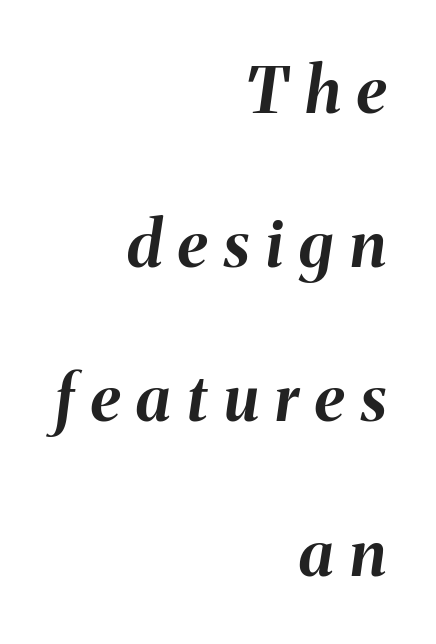
This rendering uses right alignment, leaving the left contour irregular. Every character sits at an angle, as italics do. Decoration check: the copy has no underline. The block of text is sparse from top to bottom, with ample space between rows.
